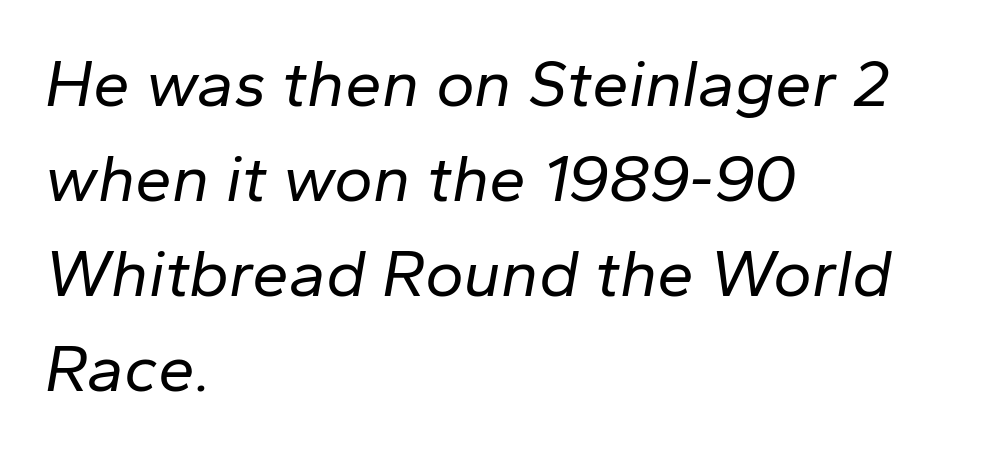
Q: Is the text bold? A: No.
Q: Is the text italic (slanted)? A: Yes, it leans right by about 10 degrees.
Q: Is the text underlined? A: No.
Q: How is the paragraph aligned? A: Left-aligned.
Q: Is the spacing between letters normal or unusually wide? A: Normal.
Q: Is the spacing between lines tight, normal or loose? A: Normal.
Q: Width (condensed, normal, or wide)? A: Normal.
Q: Stroke contrast? A: Low.
Q: x-height? A: Medium.
Q: Monospaced? A: No.
